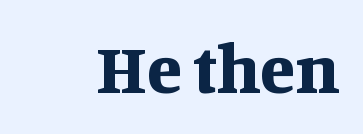
{"serif": "yes", "italic": "no", "bold": "yes", "weight": "bold", "width": "normal", "stroke_contrast": "medium", "x_height": "large", "monospaced": "no", "underline": "no", "letter_spacing": "normal", "letter_spacing_em": 0.0, "glyph_px": 70}
